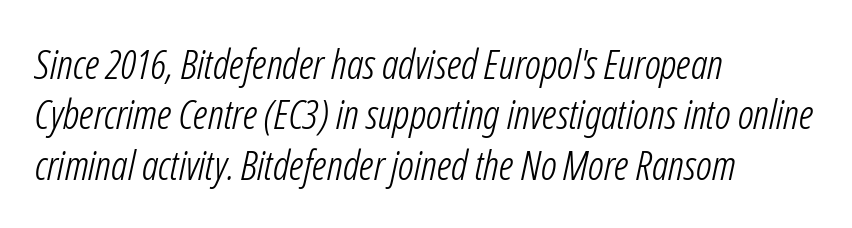
The image shows 41 px light, condensed type, italic (leaning right); set left-aligned, line spacing 1.23x, normal letter spacing, not underlined; low stroke contrast and a medium x-height.
